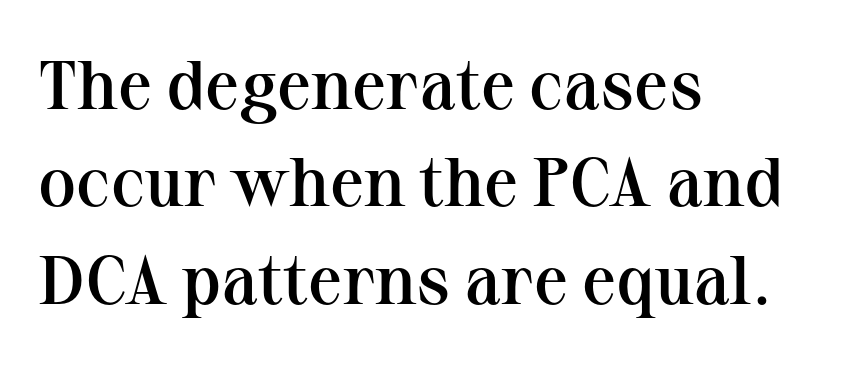
The image shows 69 px semibold serif type, upright; set left-aligned, normal line spacing (1.41x), normal letter spacing, not underlined; medium stroke contrast and a medium x-height.
